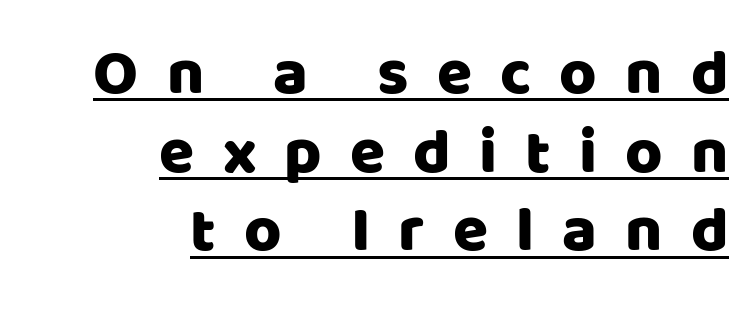
The image shows 64 px sans-serif type, upright; set right-aligned, line spacing 1.23x, unusually wide letter spacing (+0.44 em), underlined; low stroke contrast and a large x-height.
